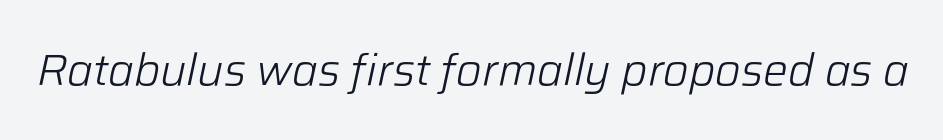
The image shows 44 px light type, italic (leaning right); set normal letter spacing, not underlined; low stroke contrast and a medium x-height.
